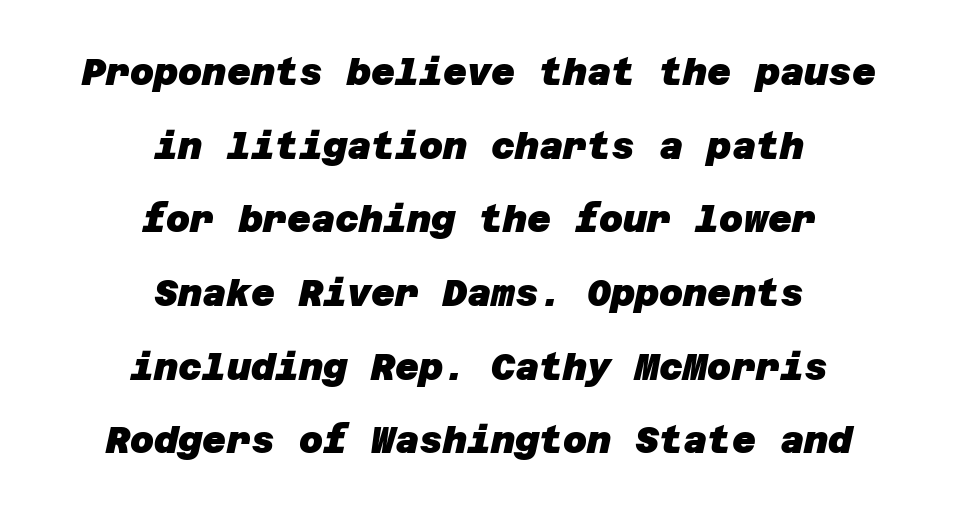
{"serif": "no", "bold": "yes", "weight": "heavy", "width": "normal", "stroke_contrast": "low", "x_height": "large", "underline": "no", "align": "center", "line_spacing": "loose", "line_spacing_ratio": 1.99, "letter_spacing": "normal", "letter_spacing_em": 0.0, "glyph_px": 37}
